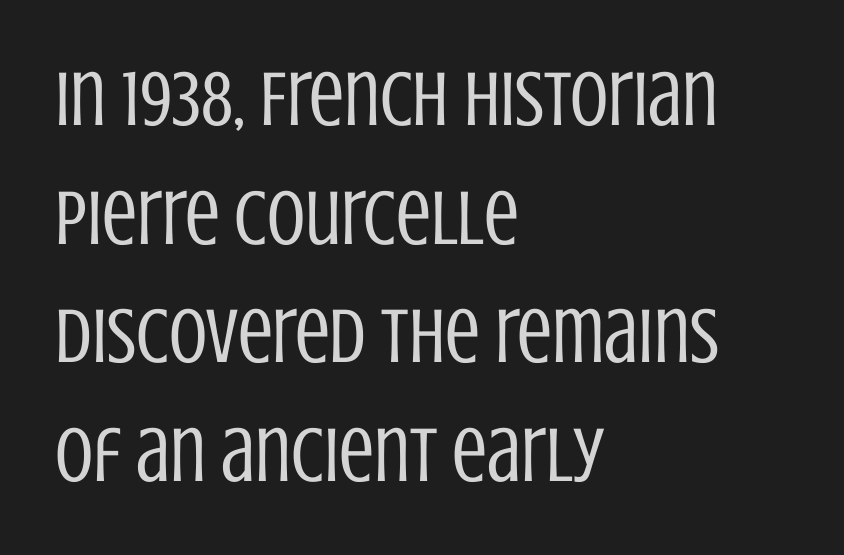
Q: Is the text bold? A: No.
Q: Is the text italic (slanted)? A: No, it is upright.
Q: Is the typeface a serif or a sans-serif typeface? A: Sans-serif.
Q: Is the text underlined? A: No.
Q: How is the paragraph aligned? A: Left-aligned.
Q: Is the spacing between letters normal or unusually wide? A: Normal.
Q: Is the spacing between lines tight, normal or loose? A: Normal.
Q: Width (condensed, normal, or wide)? A: Condensed.
Q: Stroke contrast? A: Low.
Q: x-height? A: Large.
Q: Monospaced? A: No.
